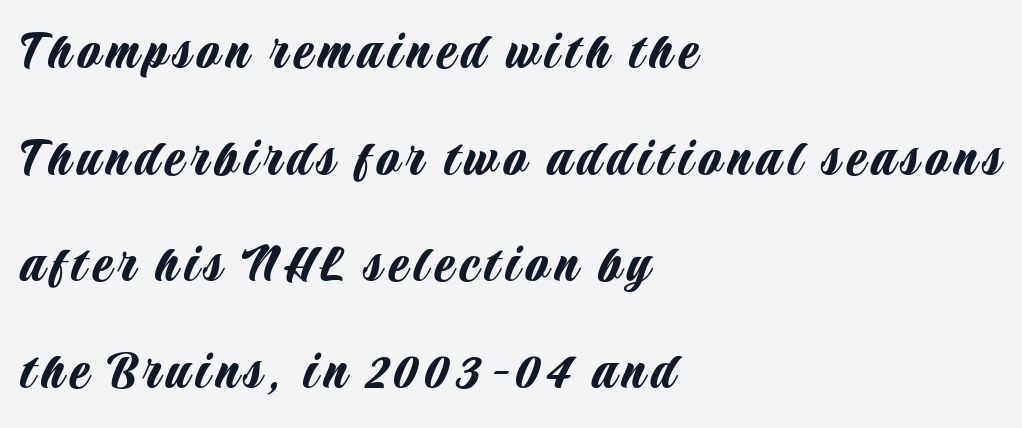
Do the characters align in a grid? No, the font is proportional. Leftover space on each line is placed entirely after the last word. Check under the words: just untouched page. This is sans-serif lettering, the kind often seen on screens and signage.
